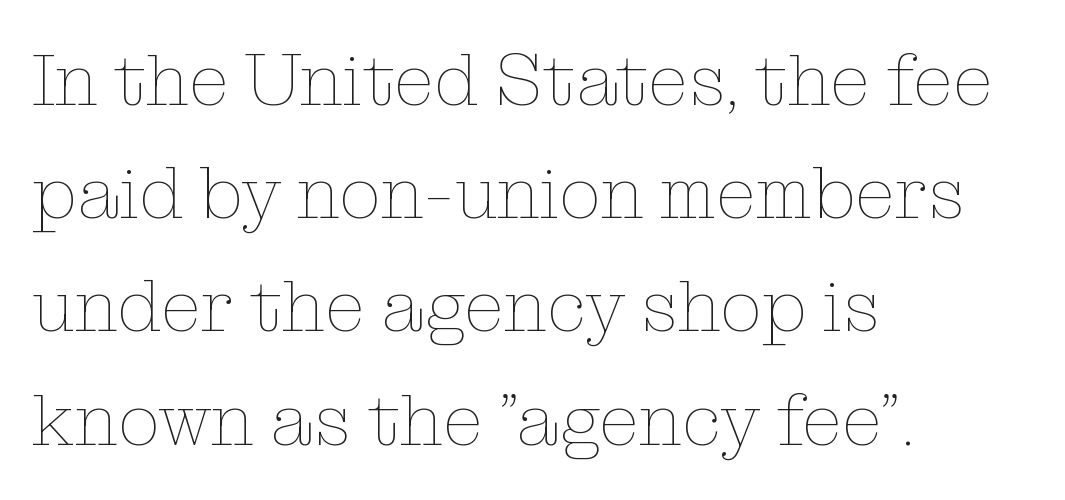
Is this a fixed-width face? No — the glyphs have proportional, varying widths. Is there any slant? The stems are plumb. Regular leading. This sample is left-justified, so line endings fall wherever the words run out.
